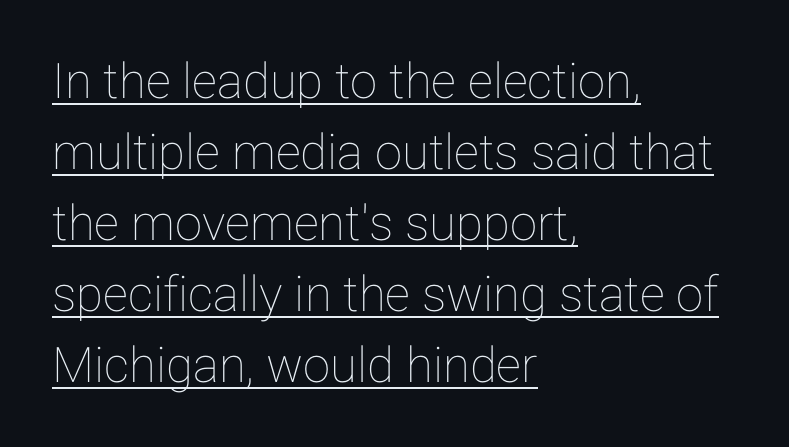
{"italic": "no", "width": "normal", "stroke_contrast": "low", "x_height": "medium", "monospaced": "no", "underline": "yes", "align": "left", "line_spacing": "normal", "line_spacing_ratio": 1.45, "letter_spacing": "normal", "letter_spacing_em": 0.0, "glyph_px": 49}
